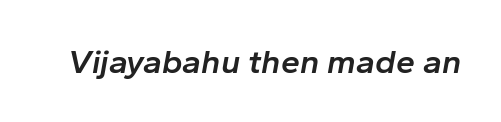
Underline: absent. The line texture is even and compact thanks to regular tracking. You could not count columns in this text — the font is proportionally spaced. The passage shown leans; its letterforms are oblique. Set as a demibold, roughly 600 on the weight scale.
